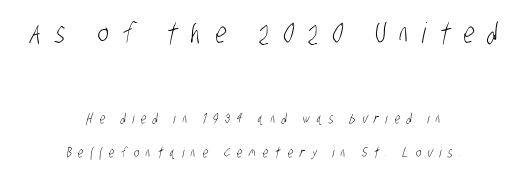
{"serif": "no", "bold": "no", "weight": "light", "width": "condensed", "stroke_contrast": "low", "x_height": "large", "monospaced": "no", "underline": "no", "align": "center", "line_spacing": "loose", "line_spacing_ratio": 2.47, "letter_spacing": "wide", "letter_spacing_em": 0.49, "larger_block": "first", "size_ratio": 2.0, "glyph_px": 28}
